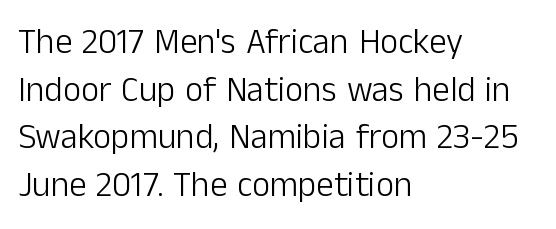
{"serif": "no", "italic": "no", "bold": "no", "weight": "light", "width": "normal", "stroke_contrast": "low", "x_height": "medium", "monospaced": "no", "underline": "no", "align": "left", "line_spacing": "normal", "line_spacing_ratio": 1.36, "letter_spacing": "normal", "letter_spacing_em": 0.0, "glyph_px": 35}
